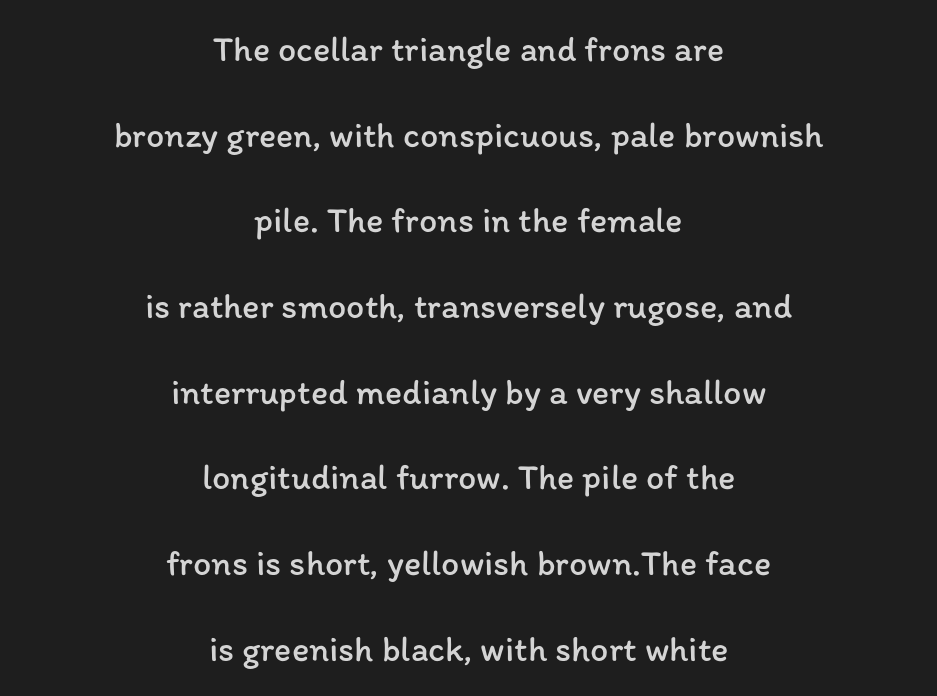
Q: Is the text bold? A: No.
Q: Is the text italic (slanted)? A: No, it is upright.
Q: Is the text underlined? A: No.
Q: How is the paragraph aligned? A: Centered.
Q: Is the spacing between letters normal or unusually wide? A: Normal.
Q: Is the spacing between lines tight, normal or loose? A: Loose.
Q: Width (condensed, normal, or wide)? A: Normal.
Q: Stroke contrast? A: Low.
Q: x-height? A: Medium.
Q: Monospaced? A: No.
